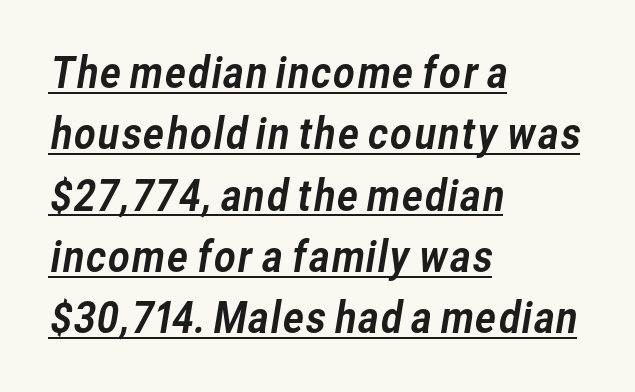
The image shows 42 px sans-serif type; set left-aligned, normal line spacing (1.46x), normal letter spacing, underlined; low stroke contrast and a medium x-height.
